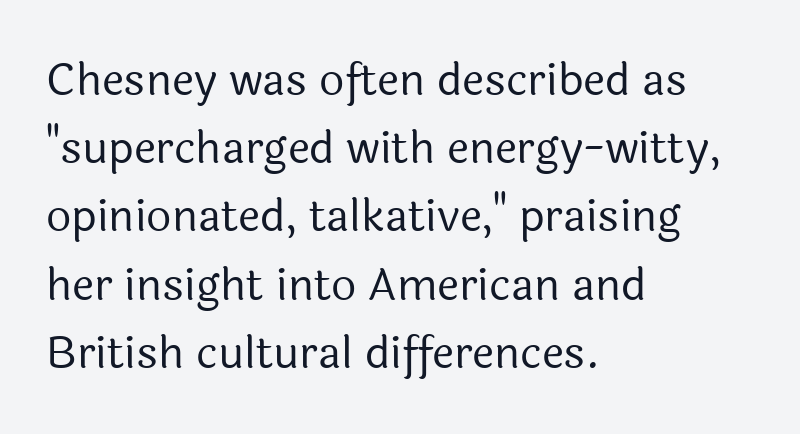
The rendering uses natural spacing where letterforms have individual widths. The typography opts for an upright posture over an oblique one. Are there feet on the stems? There aren't — it's a sans. These lines stack with their left ends in a neat column. Descenders are the only things crossing below the line. Caption: standard tracking, unaltered.
